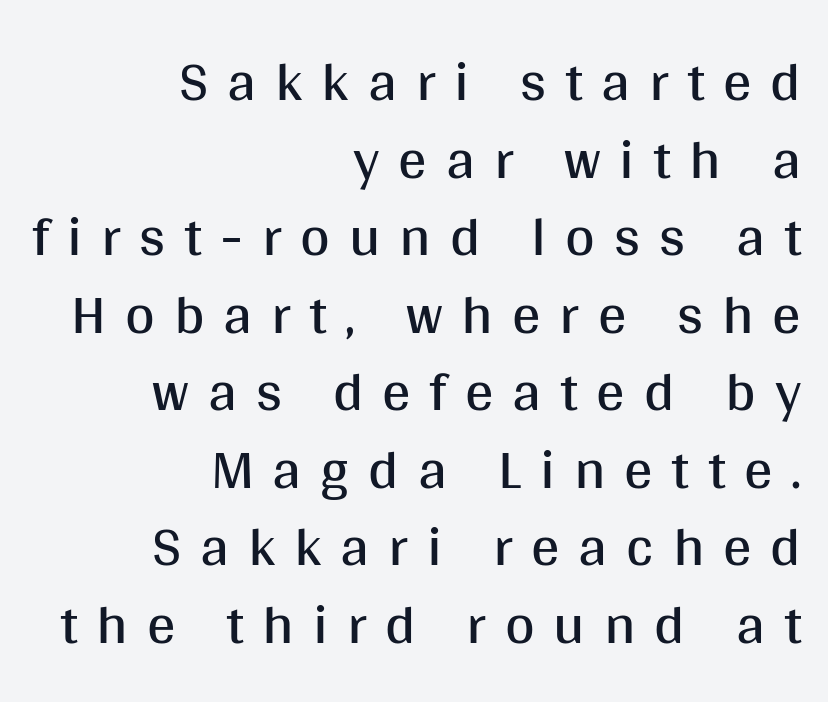
{"serif": "no", "italic": "no", "bold": "no", "weight": "regular", "width": "normal", "stroke_contrast": "medium", "x_height": "large", "monospaced": "no", "underline": "no", "align": "right", "line_spacing": "normal", "line_spacing_ratio": 1.36, "letter_spacing": "wide", "letter_spacing_em": 0.33, "glyph_px": 57}
